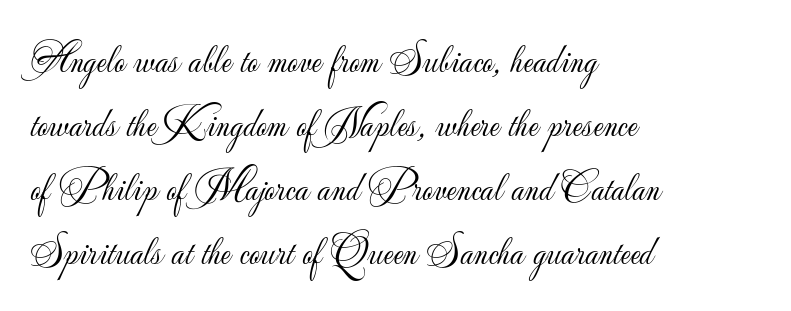
{"serif": "no", "bold": "no", "weight": "light", "width": "normal", "stroke_contrast": "low", "x_height": "small", "monospaced": "no", "underline": "no", "align": "left", "line_spacing": "normal", "line_spacing_ratio": 1.52, "letter_spacing": "normal", "letter_spacing_em": 0.0, "glyph_px": 42}
